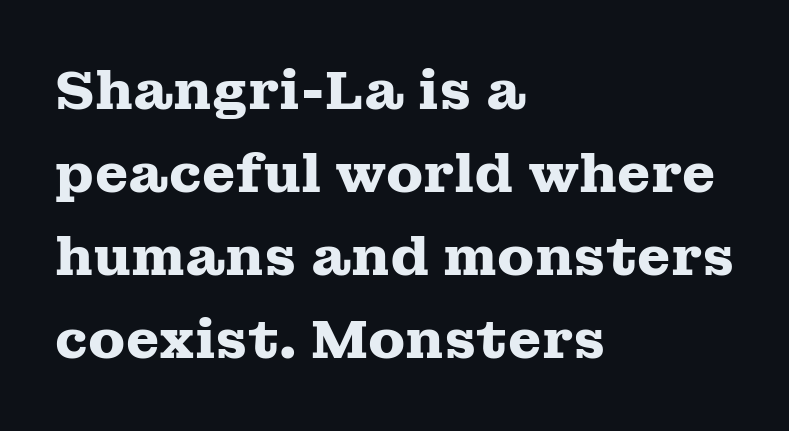
The image shows 54 px heavy, wide serif type, upright; set left-aligned, normal line spacing (1.54x), normal letter spacing, not underlined; medium stroke contrast and a medium x-height.
